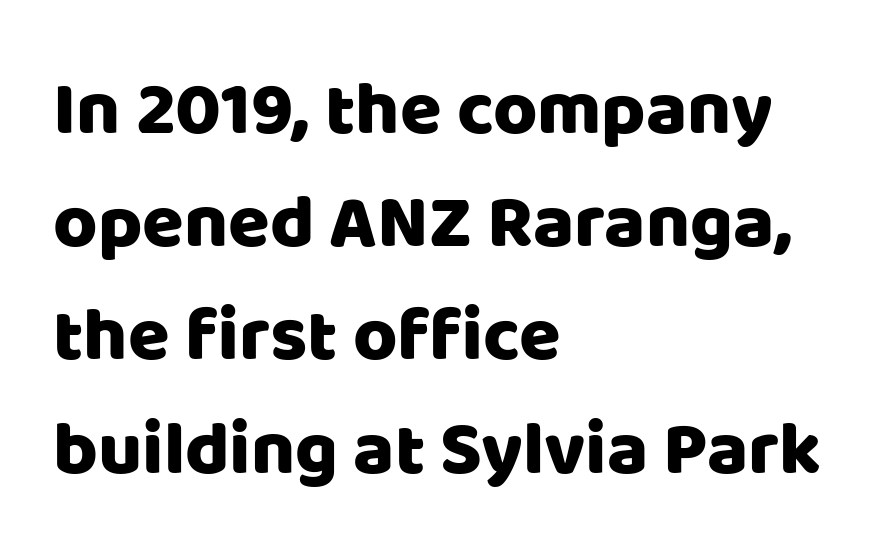
{"serif": "no", "italic": "no", "width": "normal", "stroke_contrast": "low", "x_height": "large", "monospaced": "no", "underline": "no", "align": "left", "line_spacing": "normal", "line_spacing_ratio": 1.49, "letter_spacing": "normal", "letter_spacing_em": 0.0, "glyph_px": 76}
